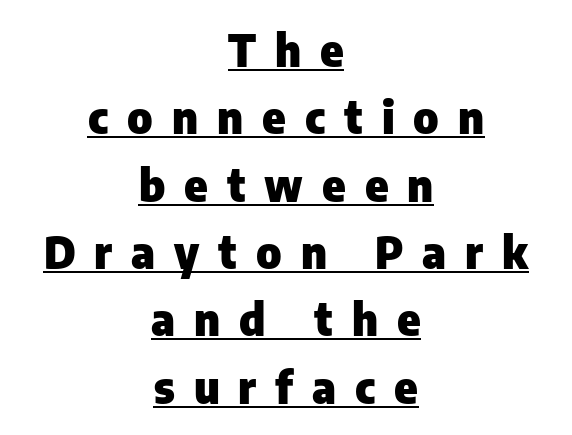
Compared with a flush-left layout, this one balances lines on the center instead. Set as a true bold cut, around the 700 mark. These characters rest on top of a visible drawn line. Look at the tracking — it's clearly loosened, letters drifting apart.
